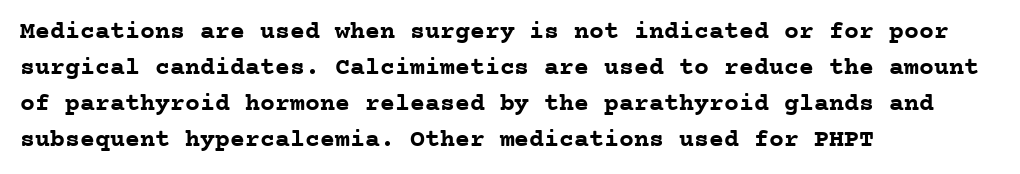
Nope, not italic — everything's standing straight. A normal amount of white space separates one row of letters from the next. Pretty heavy lettering here — definitely bold. Line starts are locked; line ends wander. Tracking here is standard; glyphs follow each other at the usual distance. Decoration check: the copy has no underline.
